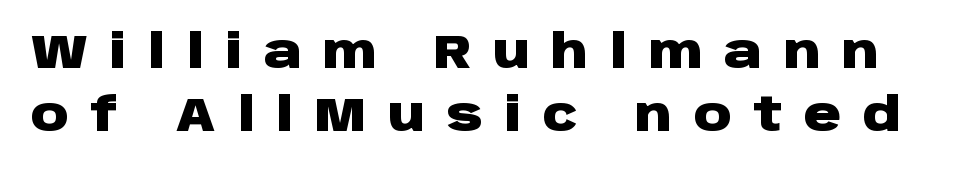
The image shows 46 px heavy, wide sans-serif type, upright; set normal line spacing (1.36x), unusually wide letter spacing (+0.47 em), not underlined; low stroke contrast and a large x-height.
